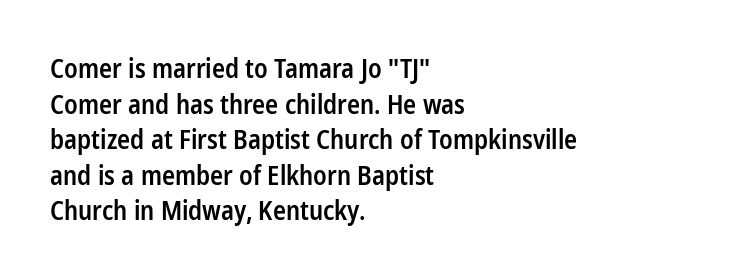
The image shows 26 px text type, upright; set left-aligned, normal line spacing (1.37x), normal letter spacing, not underlined.
